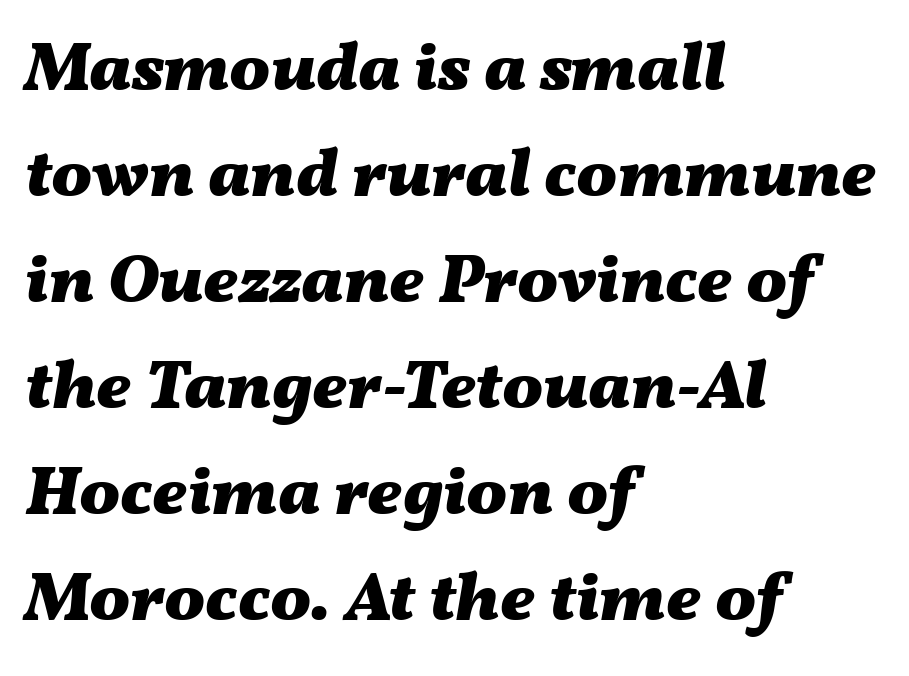
Q: Is the text bold? A: Yes.
Q: Is the text italic (slanted)? A: Yes, it leans right by about 11 degrees.
Q: Is the text underlined? A: No.
Q: How is the paragraph aligned? A: Left-aligned.
Q: Is the spacing between letters normal or unusually wide? A: Normal.
Q: Is the spacing between lines tight, normal or loose? A: Normal.
Q: Width (condensed, normal, or wide)? A: Wide.
Q: Stroke contrast? A: Medium.
Q: x-height? A: Medium.
Q: Monospaced? A: No.
